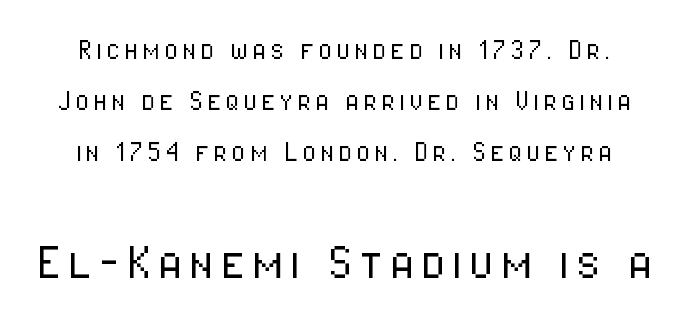
{"serif": "no", "italic": "no", "bold": "no", "weight": "light", "width": "condensed", "stroke_contrast": "low", "x_height": "medium", "monospaced": "no", "underline": "no", "line_spacing": "normal", "line_spacing_ratio": 1.55, "larger_block": "second", "size_ratio": 1.73, "glyph_px": 57}
